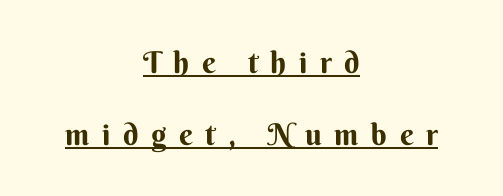
{"serif": "no", "italic": "no", "width": "normal", "stroke_contrast": "medium", "x_height": "small", "monospaced": "no", "underline": "yes", "align": "center", "line_spacing": "loose", "line_spacing_ratio": 2.39, "letter_spacing": "wide", "letter_spacing_em": 0.42, "glyph_px": 30}
